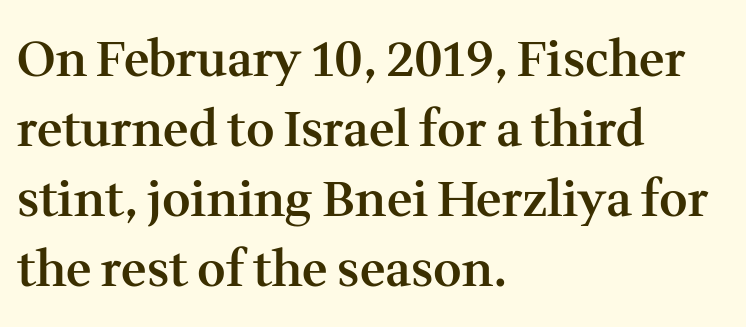
Q: Is the text bold? A: Semi-bold.
Q: Is the text italic (slanted)? A: No, it is upright.
Q: Is the typeface a serif or a sans-serif typeface? A: Serif.
Q: Is the text underlined? A: No.
Q: How is the paragraph aligned? A: Left-aligned.
Q: Is the spacing between letters normal or unusually wide? A: Normal.
Q: Is the spacing between lines tight, normal or loose? A: Normal.
Q: Width (condensed, normal, or wide)? A: Normal.
Q: Stroke contrast? A: Medium.
Q: x-height? A: Medium.
Q: Monospaced? A: No.
